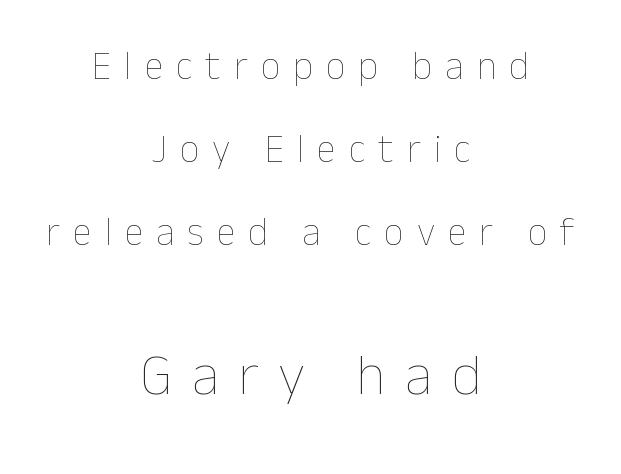
The text block is weighted toward neither margin, spreading evenly from the middle. Caption: expanded tracking, letters set apart. The second block has been scaled up relative to the first. It's the straight-up-and-down kind of type.
